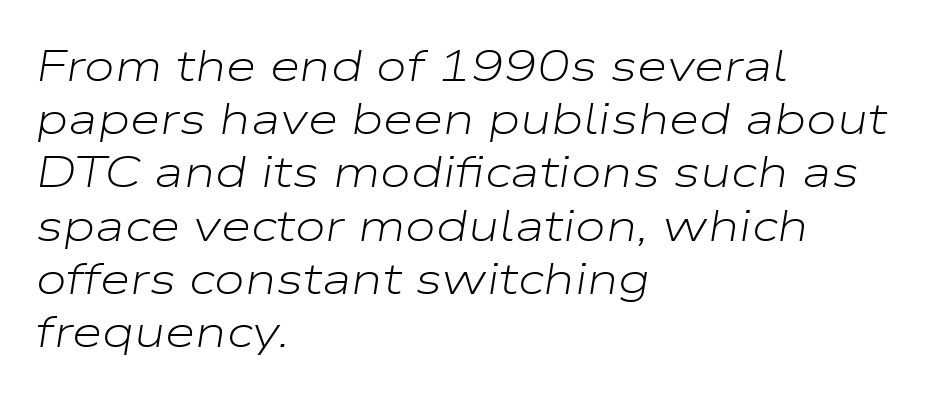
{"italic": "yes", "lean": "right", "slant_degrees": 9, "bold": "no", "weight": "light", "width": "wide", "stroke_contrast": "low", "x_height": "medium", "monospaced": "no", "underline": "no", "align": "left", "line_spacing_ratio": 1.21, "letter_spacing": "normal", "letter_spacing_em": 0.0, "glyph_px": 44}
